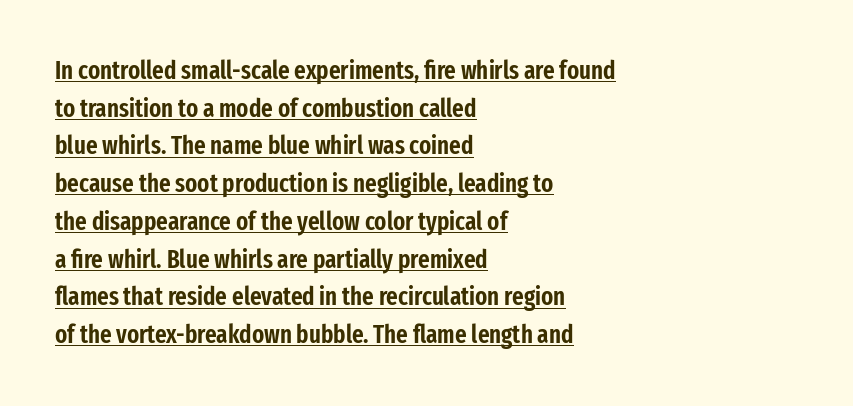
Interline gaps are of average width in this sample. The letterforms sit shoulder to shoulder at normal distance. Does a line run under the words? Yes, clearly. No italicization has been applied; the sample stays upright. Does the copy run flush right? No — it runs flush left.
